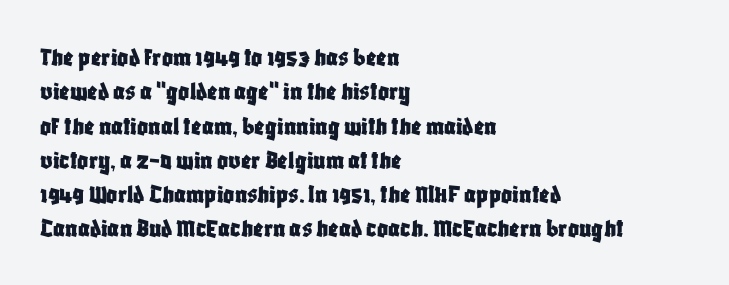
Do the letters lean? They stand straight. Lines of text with bare space underneath. The passage shown stacks its lines at a standard gap. Casual observation: everything's shoved over to the left.
